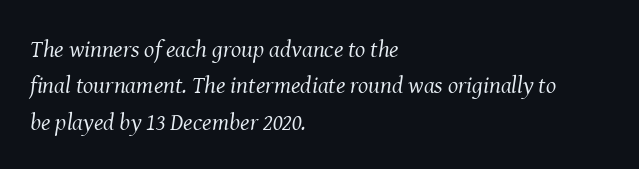
Q: Is the text bold? A: No.
Q: Is the text italic (slanted)? A: Yes, it leans right by about 8 degrees.
Q: Is the text underlined? A: No.
Q: How is the paragraph aligned? A: Left-aligned.
Q: Is the spacing between letters normal or unusually wide? A: Normal.
Q: Is the spacing between lines tight, normal or loose? A: Normal.
